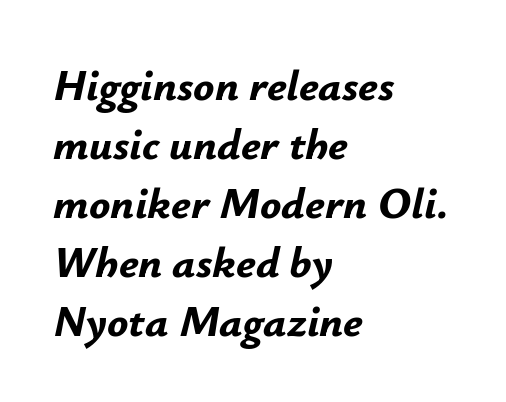
The image shows 44 px bold type, italic (leaning right); set left-aligned, normal line spacing (1.34x), normal letter spacing, not underlined; low stroke contrast and a small x-height.
